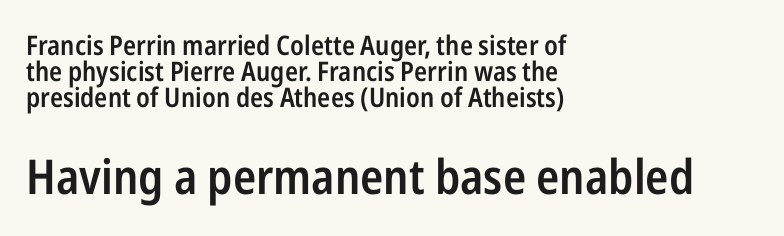
The image shows 48 px semibold, condensed sans-serif type, upright; set left-aligned, tight line spacing (0.96x), normal letter spacing, not underlined; the second (bottom) block is 1.78x larger; low stroke contrast and a medium x-height.
